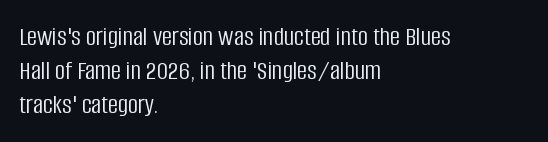
Upright lettering throughout. Is the letter spacing exaggerated? No — it looks like the ordinary default. The font is comparable to plain body text, perhaps lighter. Proportional: the letters do not fall into vertical columns.
